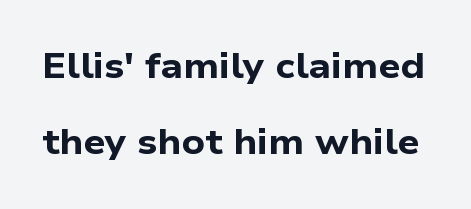
{"serif": "no", "bold": "yes", "weight": "bold", "width": "wide", "stroke_contrast": "low", "x_height": "medium", "monospaced": "no", "underline": "no", "line_spacing": "loose", "line_spacing_ratio": 2.17, "letter_spacing": "normal", "letter_spacing_em": 0.0, "glyph_px": 35}
